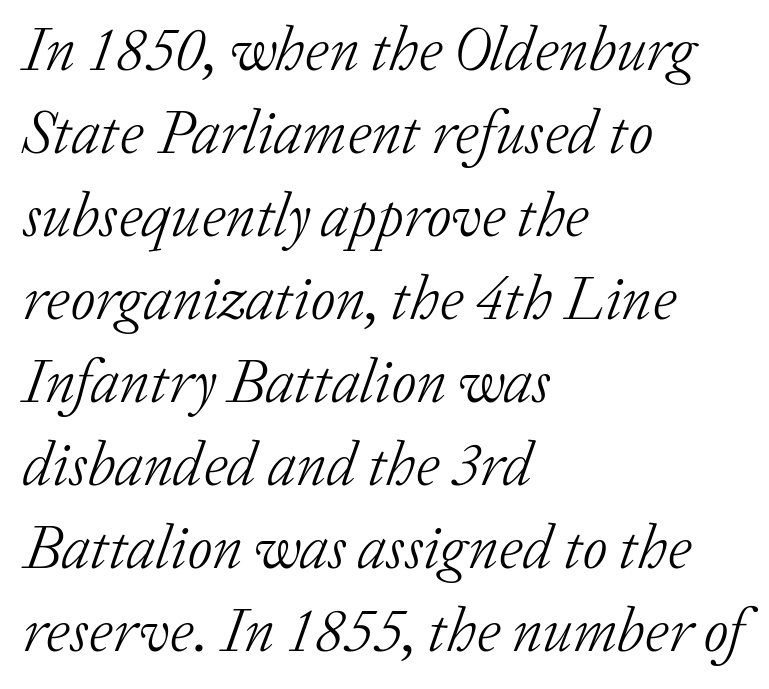
{"serif": "yes", "italic": "yes", "lean": "right", "slant_degrees": 20, "bold": "no", "weight": "light", "width": "normal", "stroke_contrast": "low", "x_height": "medium", "monospaced": "no", "underline": "no", "align": "left", "line_spacing": "normal", "line_spacing_ratio": 1.36, "letter_spacing": "normal", "letter_spacing_em": 0.0, "glyph_px": 61}
